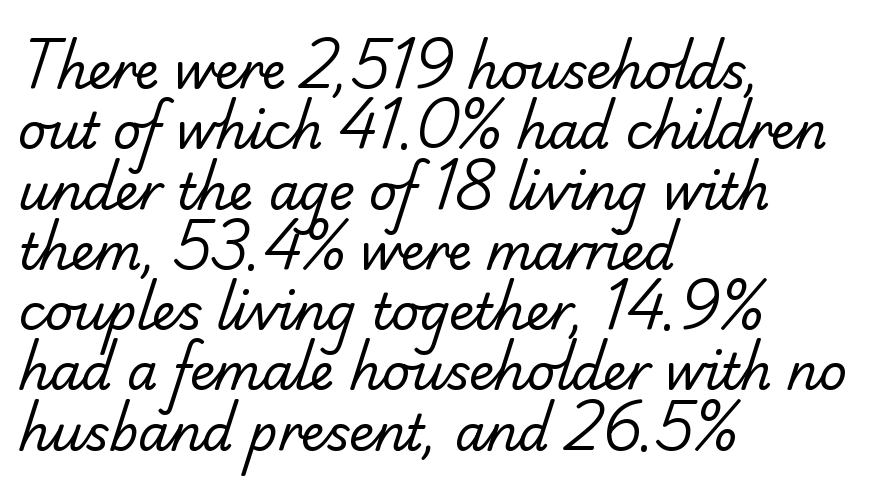
Q: Is the text bold? A: No.
Q: Is the typeface a serif or a sans-serif typeface? A: Sans-serif.
Q: Is the text underlined? A: No.
Q: How is the paragraph aligned? A: Left-aligned.
Q: Is the spacing between letters normal or unusually wide? A: Normal.
Q: Width (condensed, normal, or wide)? A: Normal.
Q: Stroke contrast? A: Low.
Q: x-height? A: Small.
Q: Monospaced? A: No.
